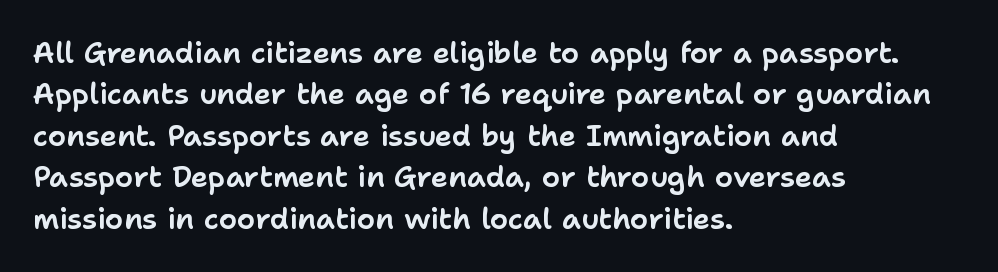
The image shows 29 px sans-serif type, upright; set left-aligned, normal line spacing (1.43x), normal letter spacing, not underlined; low stroke contrast and a medium x-height.
